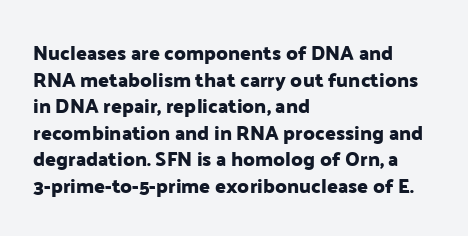
The image shows 20 px text type, upright; set left-aligned, normal line spacing (1.33x), normal letter spacing, not underlined.
